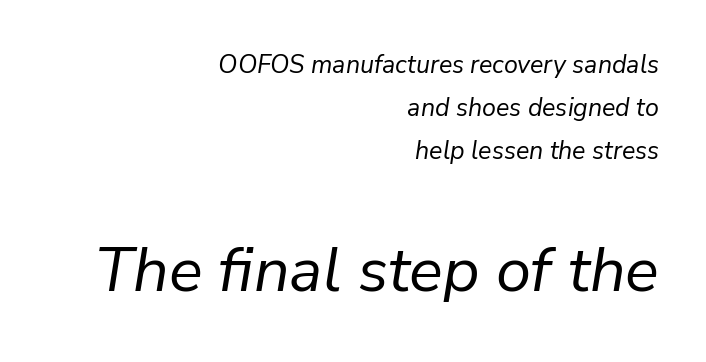
The image shows 63 px regular-weight type, italic (leaning right); set right-aligned, line spacing 1.73x, normal letter spacing, not underlined; the second (bottom) block is 2.52x larger; low stroke contrast and a medium x-height.
